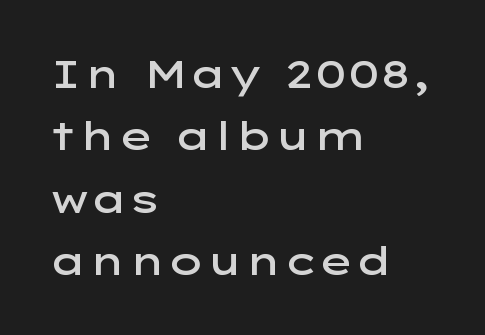
The ragged edge is on the right, which tells us the setting is flush left. The letterforms sit shoulder to shoulder at normal distance. A typesetter would call this proportional, since set widths differ per character. If you measured baseline to baseline, you'd find a middling distance.
